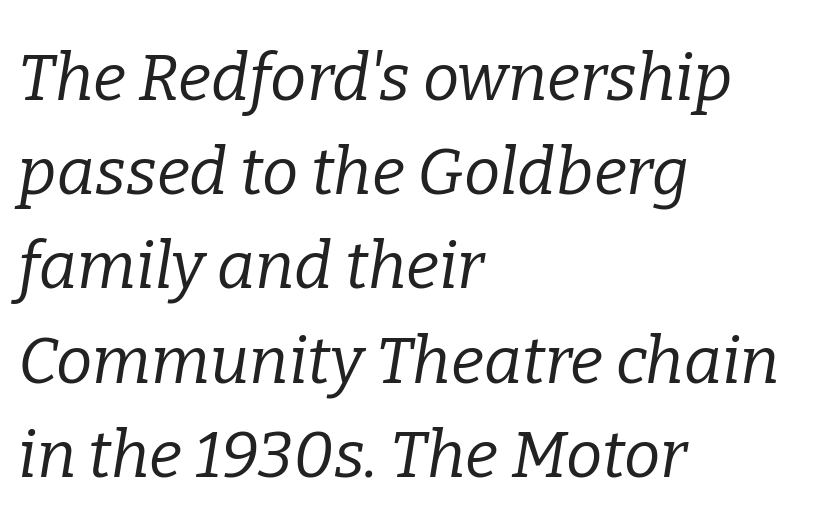
The image shows 65 px regular-weight serif type, italic (leaning right); set left-aligned, normal line spacing (1.45x), normal letter spacing, not underlined; low stroke contrast and a medium x-height.
